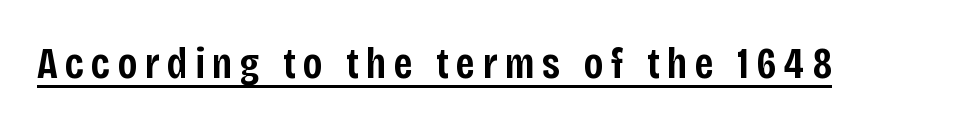
The image shows 44 px semibold, condensed sans-serif type, upright; set underlined; low stroke contrast and a large x-height.
